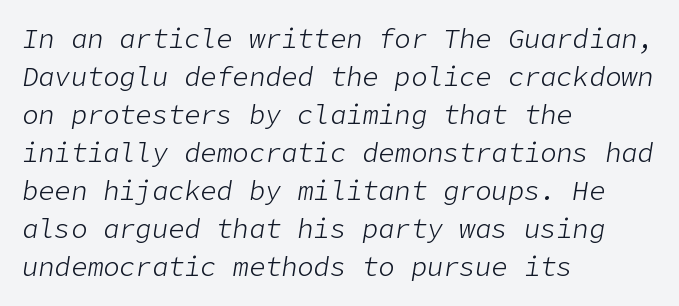
{"italic": "yes", "lean": "right", "slant_degrees": 9, "bold": "no", "underline": "no", "align": "left", "line_spacing": "normal", "line_spacing_ratio": 1.41, "letter_spacing": "normal", "letter_spacing_em": 0.0, "glyph_px": 27}
